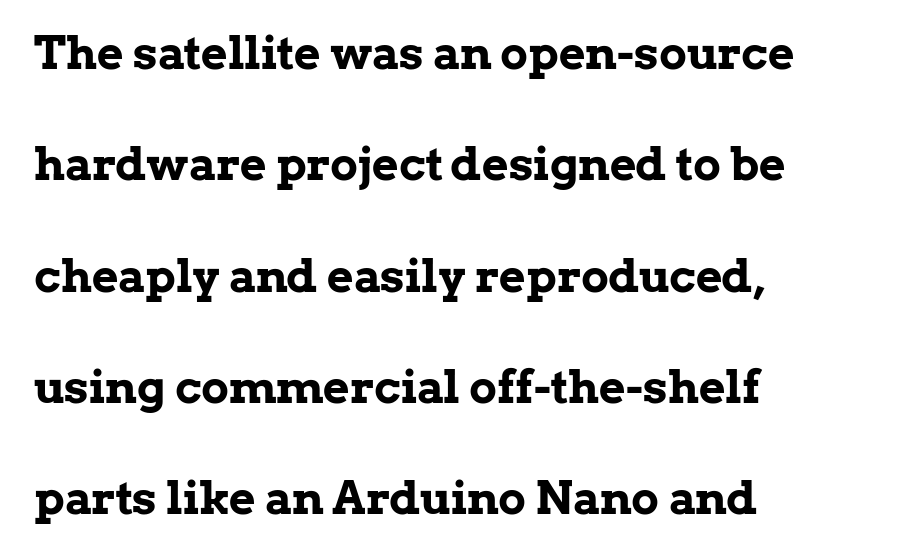
Q: Is the text bold? A: Yes.
Q: Is the text italic (slanted)? A: No, it is upright.
Q: Is the typeface a serif or a sans-serif typeface? A: Serif.
Q: Is the text underlined? A: No.
Q: How is the paragraph aligned? A: Left-aligned.
Q: Is the spacing between letters normal or unusually wide? A: Normal.
Q: Is the spacing between lines tight, normal or loose? A: Loose.
Q: Width (condensed, normal, or wide)? A: Normal.
Q: Stroke contrast? A: Low.
Q: x-height? A: Medium.
Q: Monospaced? A: No.
